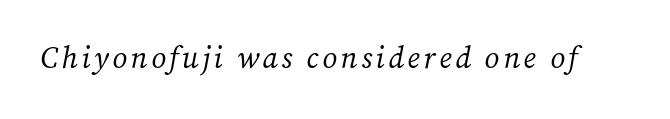
The image shows 30 px regular-weight serif type, italic (leaning right); set not underlined; medium stroke contrast and a medium x-height.
